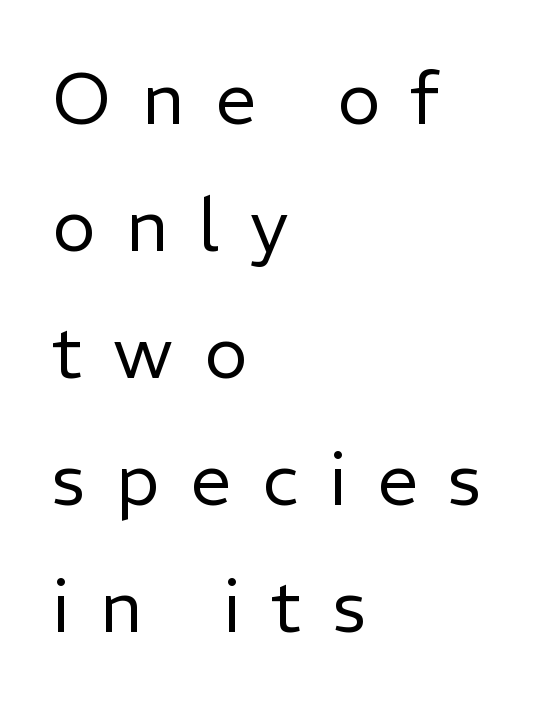
The rendering uses natural spacing where letterforms have individual widths. Horizontal alignment here is leftward, the default for most running prose. No letter is thick-stroked: the sample isn't bold. The axis of the letterforms is exactly vertical. The designer went with a sans here, leaving each stem footless. The gaps between neighbouring characters are conspicuously large.
